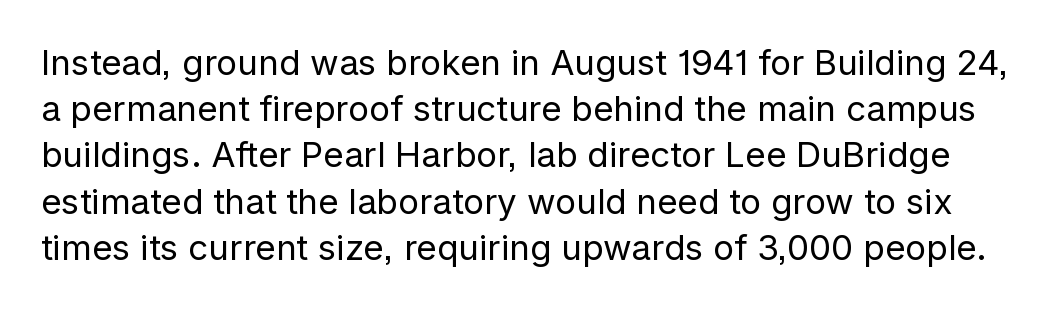
The lettering stays uniformly vertical, giving the passage a roman look. Descenders hang freely into open space. Spacing verdict: proportional, widths tailored to each character. The letterforms sit at book weight or below. The vertical gap from one line to the next is medium. This sample uses plain, unmodified letter spacing.
